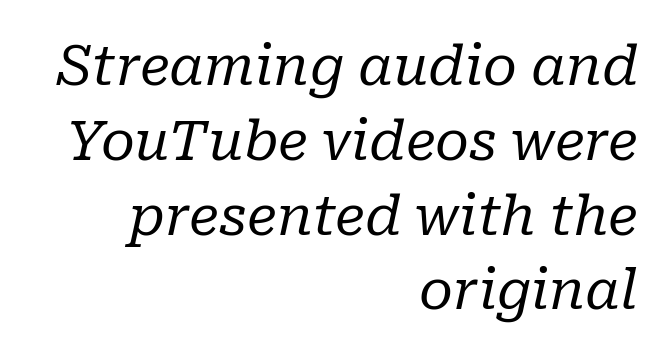
{"serif": "yes", "italic": "yes", "lean": "right", "slant_degrees": 10, "bold": "no", "weight": "regular", "width": "normal", "stroke_contrast": "low", "x_height": "medium", "monospaced": "no", "underline": "no", "align": "right", "line_spacing": "normal", "line_spacing_ratio": 1.36, "letter_spacing": "normal", "letter_spacing_em": 0.0, "glyph_px": 55}
